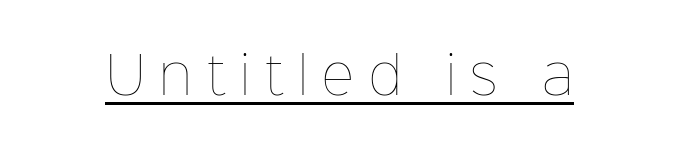
No heavy texture on the line: the type isn't bold. Looks like regular typesetting: each glyph gets only the width it needs. Ordinary non-slanted type is in use. Underline: present. These lines have a slow, spaced-out rhythm from letter to letter.
